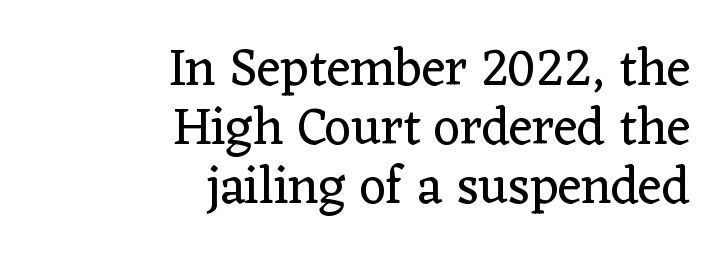
Q: Is the text bold? A: No.
Q: Is the text italic (slanted)? A: No, it is upright.
Q: Is the typeface a serif or a sans-serif typeface? A: Serif.
Q: Is the text underlined? A: No.
Q: How is the paragraph aligned? A: Right-aligned.
Q: Is the spacing between letters normal or unusually wide? A: Normal.
Q: Is the spacing between lines tight, normal or loose? A: Tight.
Q: Width (condensed, normal, or wide)? A: Normal.
Q: Stroke contrast? A: Low.
Q: x-height? A: Medium.
Q: Monospaced? A: No.
